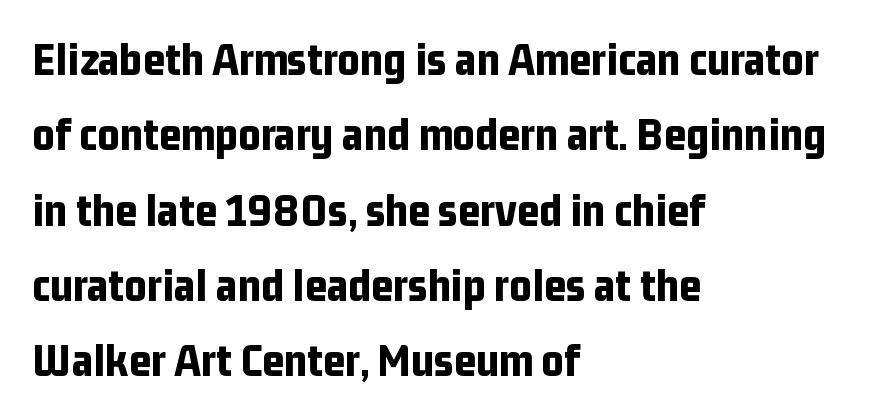
The image shows 48 px bold, condensed sans-serif type, upright; set left-aligned, normal line spacing (1.57x), normal letter spacing, not underlined; low stroke contrast and a medium x-height.
